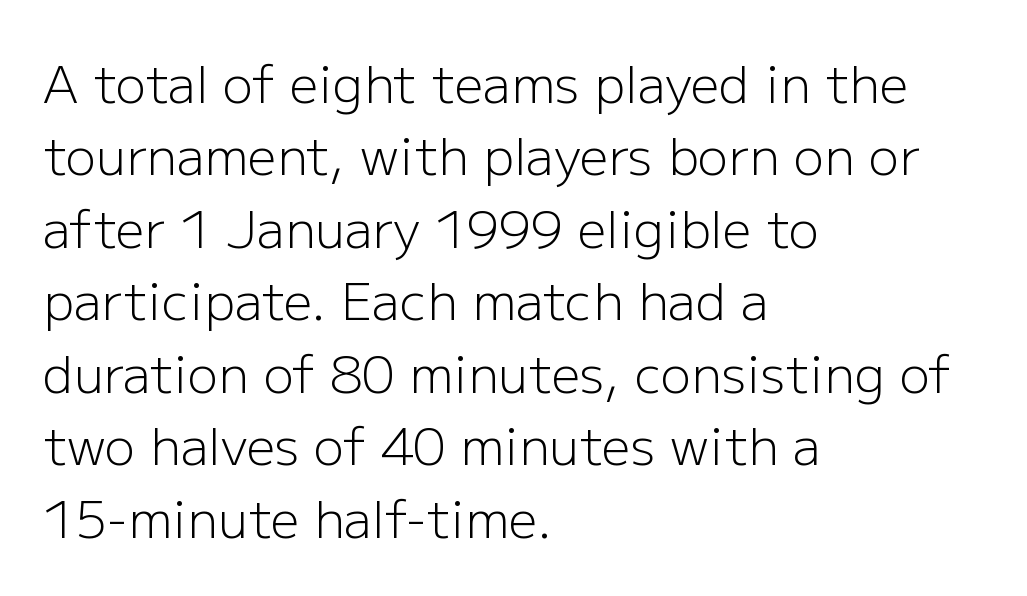
{"serif": "no", "italic": "no", "bold": "no", "weight": "light", "width": "normal", "stroke_contrast": "low", "x_height": "medium", "monospaced": "no", "underline": "no", "align": "left", "line_spacing": "normal", "line_spacing_ratio": 1.42, "letter_spacing": "normal", "letter_spacing_em": 0.0, "glyph_px": 51}
